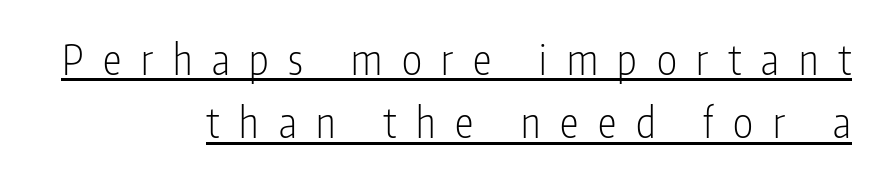
Check the space under the baseline: a stroke is drawn there. The text block is weighted toward the right margin, trailing off unevenly leftward. Tracking here is generous; glyphs stand well apart from one another. It's the straight-up-and-down kind of type. These lines sit exactly where default settings would place them.
